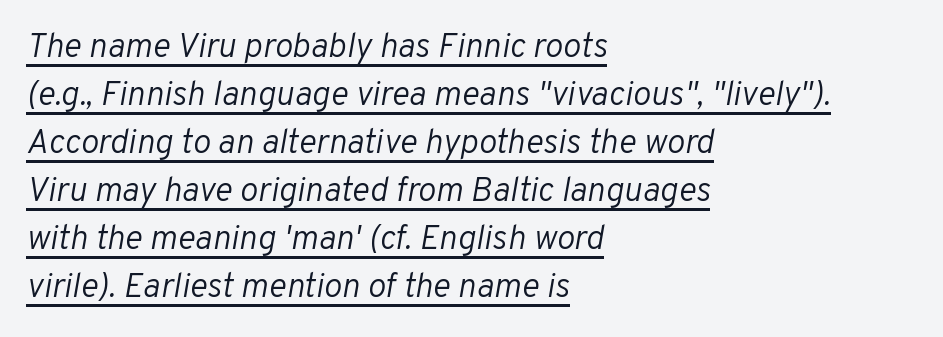
The image shows 34 px light type, italic (leaning right); set left-aligned, normal line spacing (1.41x), normal letter spacing, underlined; low stroke contrast and a medium x-height.
